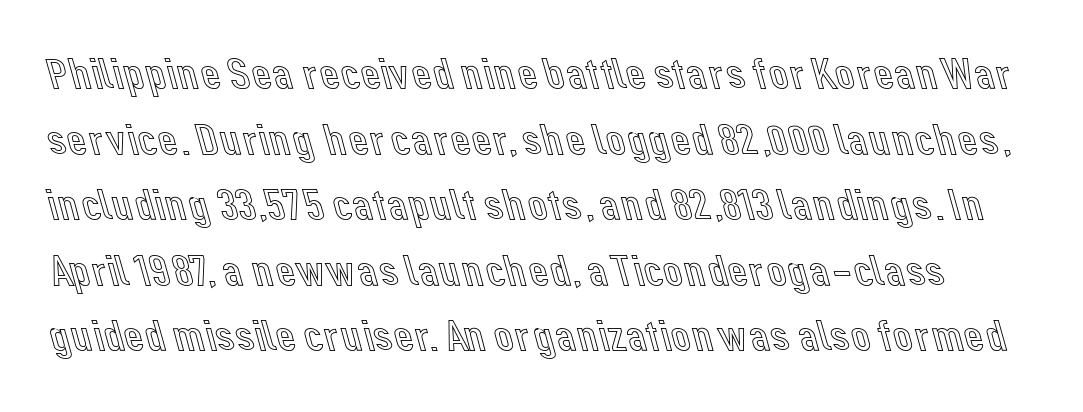
Looks like regular typesetting: each glyph gets only the width it needs. Does the leading feel generous? No, just average. Does extra space separate the letters? No, they use regular spacing. Decoration check: the copy has no underline.
